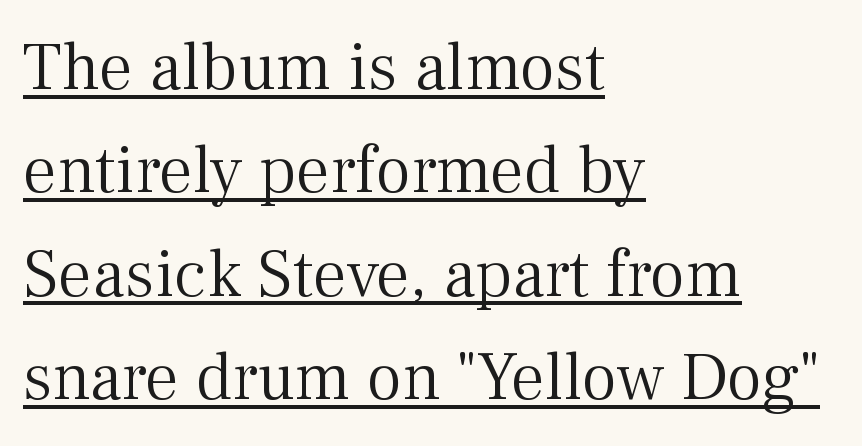
{"serif": "yes", "italic": "no", "bold": "no", "weight": "light", "width": "normal", "stroke_contrast": "medium", "x_height": "medium", "monospaced": "no", "underline": "yes", "align": "left", "line_spacing": "normal", "line_spacing_ratio": 1.52, "letter_spacing": "normal", "letter_spacing_em": 0.0, "glyph_px": 68}
